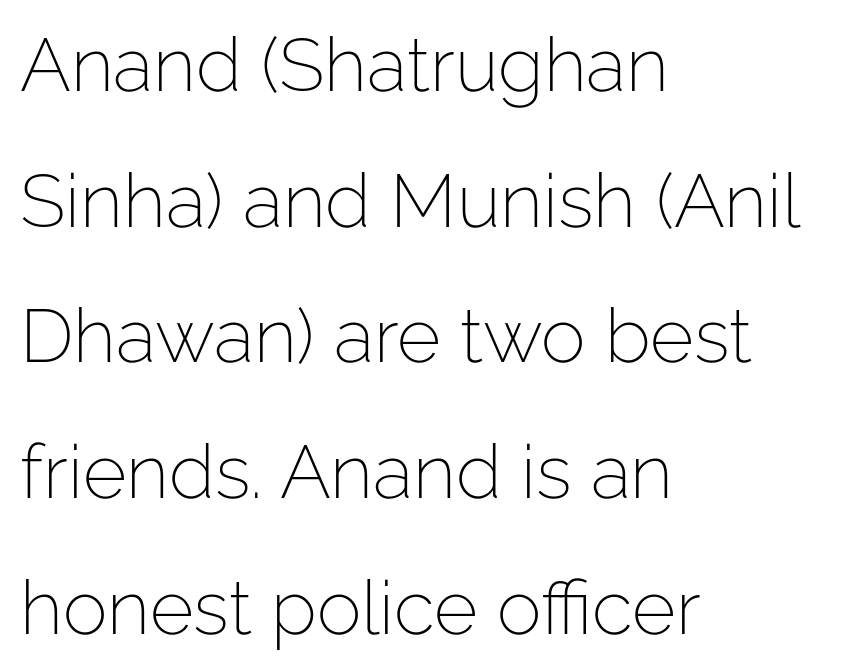
{"serif": "no", "italic": "no", "bold": "no", "weight": "light", "width": "normal", "stroke_contrast": "low", "x_height": "medium", "monospaced": "no", "underline": "no", "align": "left", "line_spacing_ratio": 1.81, "letter_spacing": "normal", "letter_spacing_em": 0.0, "glyph_px": 75}
